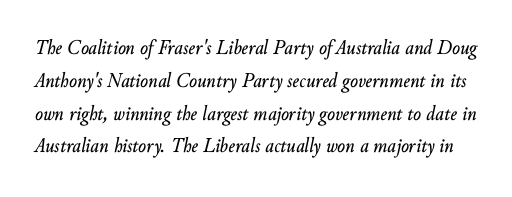
{"italic": "yes", "lean": "right", "slant_degrees": 10, "underline": "no", "line_spacing": "normal", "line_spacing_ratio": 1.56, "letter_spacing": "normal", "letter_spacing_em": 0.0, "glyph_px": 21}
